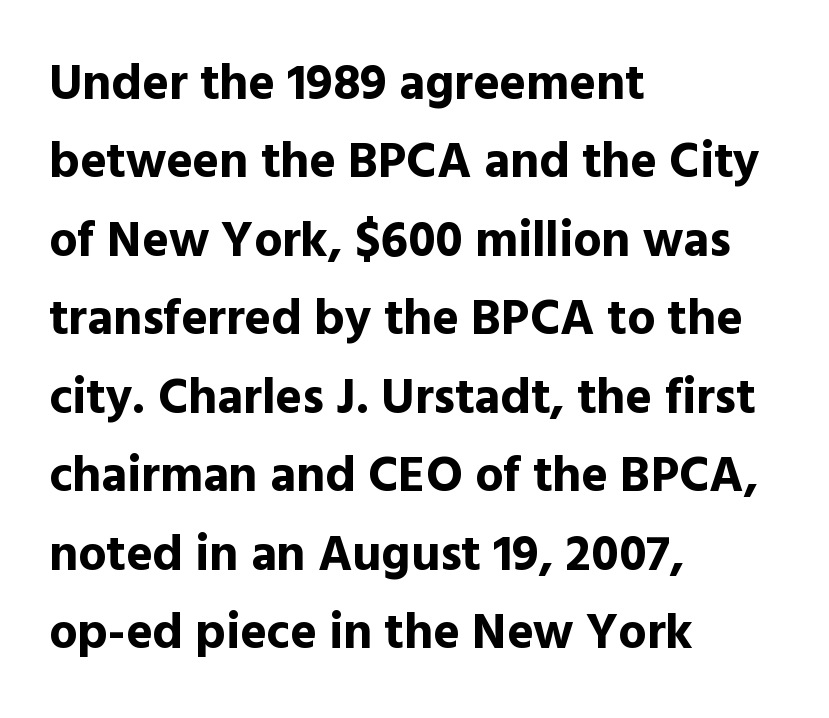
Q: Is the text bold? A: Yes.
Q: Is the text italic (slanted)? A: No, it is upright.
Q: Is the typeface a serif or a sans-serif typeface? A: Sans-serif.
Q: Is the text underlined? A: No.
Q: How is the paragraph aligned? A: Left-aligned.
Q: Is the spacing between letters normal or unusually wide? A: Normal.
Q: Is the spacing between lines tight, normal or loose? A: Normal.
Q: Width (condensed, normal, or wide)? A: Normal.
Q: x-height? A: Medium.
Q: Monospaced? A: No.
